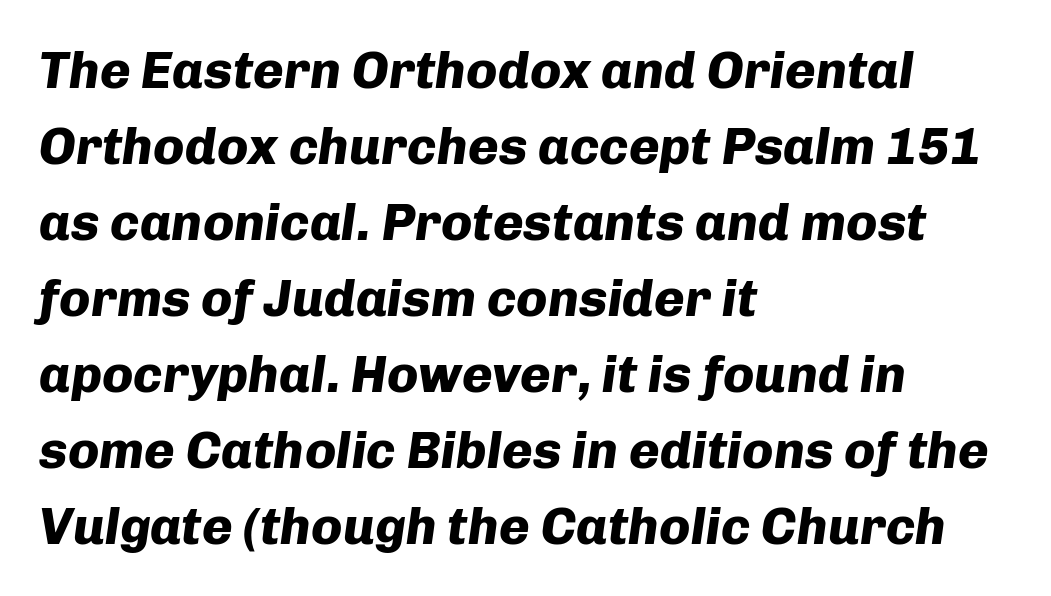
{"italic": "yes", "lean": "right", "slant_degrees": 8, "bold": "yes", "weight": "heavy", "width": "normal", "stroke_contrast": "low", "x_height": "medium", "monospaced": "no", "underline": "no", "align": "left", "line_spacing": "normal", "line_spacing_ratio": 1.46, "letter_spacing": "normal", "letter_spacing_em": 0.0, "glyph_px": 52}
